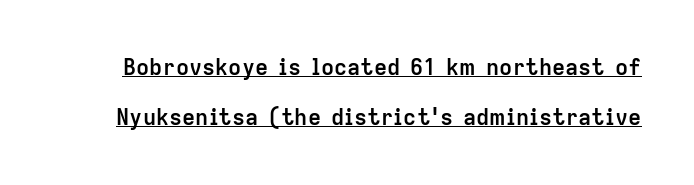
{"italic": "no", "bold": "yes", "underline": "yes", "line_spacing": "loose", "line_spacing_ratio": 2.27, "letter_spacing": "normal", "letter_spacing_em": 0.0, "glyph_px": 22}
